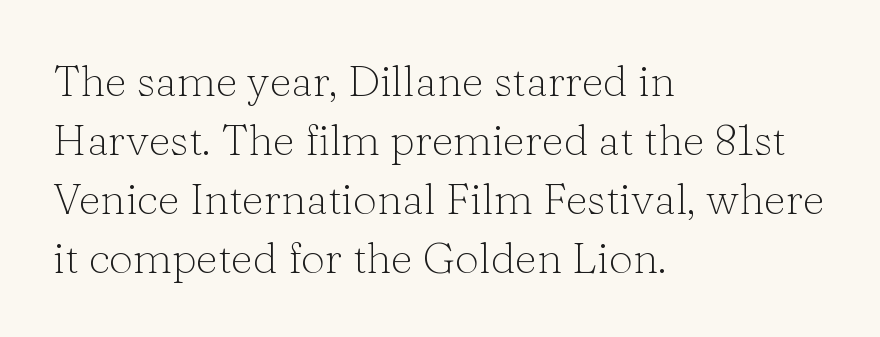
The image shows 43 px light serif type, upright; set left-aligned, normal line spacing (1.37x), normal letter spacing, not underlined; low stroke contrast and a medium x-height.
